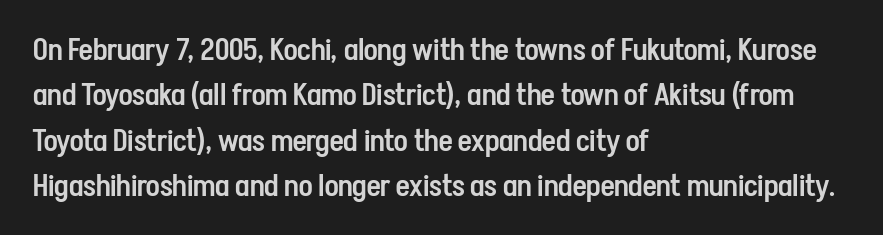
The ragged edge is on the right, which tells us the setting is flush left. Think of a printed novel: that variable character pitch is what you see here. Nothing sits at the stroke ends, so this counts as sans-serif. As a designer I'd log this as weight 600, semibold.
